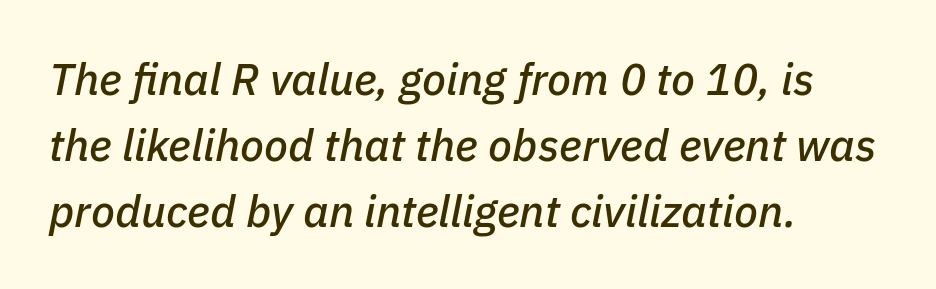
Is this a fixed-width face? No — the glyphs have proportional, varying widths. The space directly below the letters is spotless. These lines stack with their left ends in a neat column. Words appear dense and cohesive because spacing is normal. The text carries the slant typical of an italic or oblique font.
